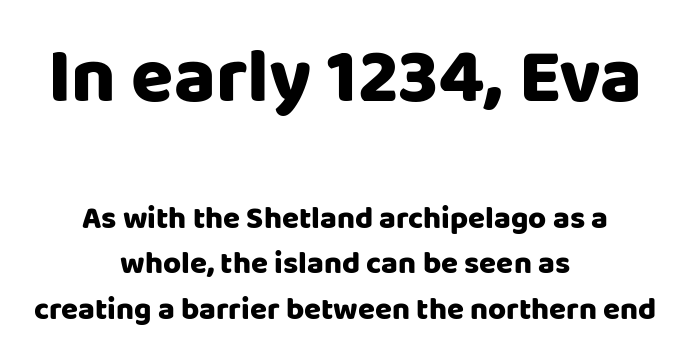
Beneath every word, the page is bare. Serif or sans? Sans — the stroke terminals are bare. The compositor balanced each line on the midline. The face used here is proportionally spaced, like ordinary book or web type.
